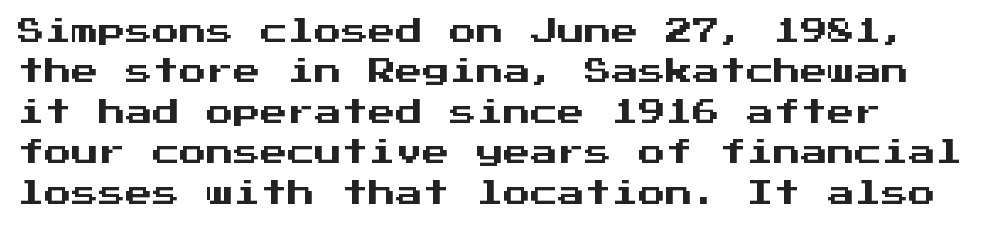
Short note: letters normally spaced. The specimen omits any rule beneath the text block's lines. The block of text has a typical density, with ordinary space between rows. Vertical strokes here are truly vertical.
